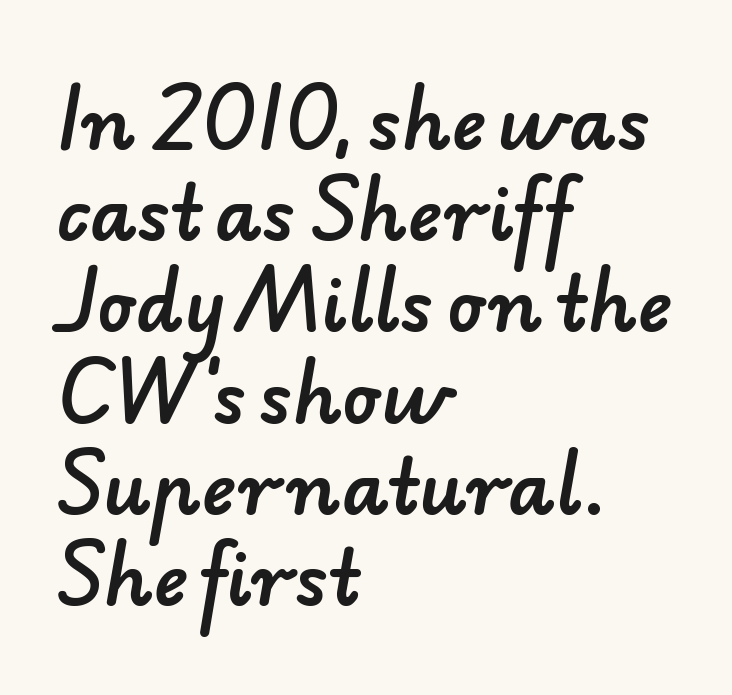
This rendering uses left alignment, leaving the right contour irregular. Honestly, there is no underline to notice here at all. The horizontal fit of the characters is conventional and even. The space between consecutive lines is moderate. The face used here is a sans, in the tradition of grotesques and geometrics. Character widths vary here, with narrow letters taking less room than wide ones.
